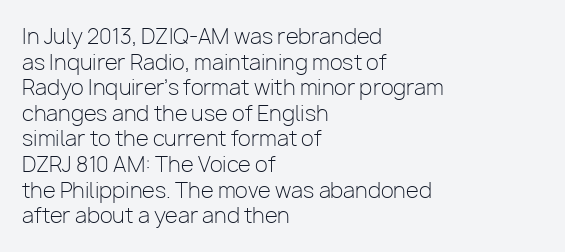
{"italic": "no", "bold": "no", "underline": "no", "align": "left", "line_spacing_ratio": 1.22, "letter_spacing": "normal", "letter_spacing_em": 0.0, "glyph_px": 21}
